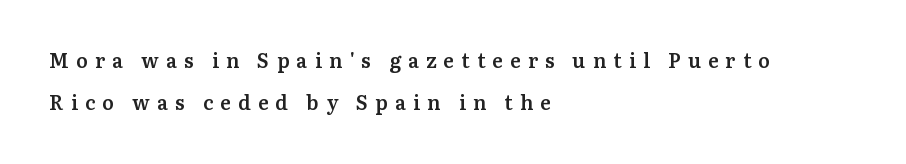
The image shows 20 px text type, upright; set left-aligned, loose line spacing (2.1x), unusually wide letter spacing (+0.36 em), not underlined.
